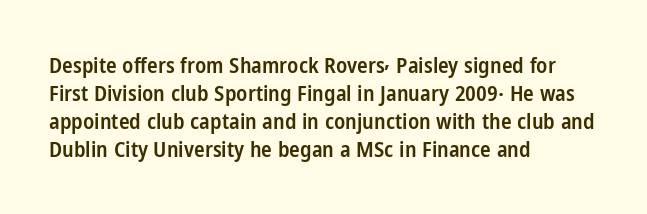
{"italic": "no", "bold": "semi", "underline": "no", "align": "left", "line_spacing": "normal", "line_spacing_ratio": 1.28, "letter_spacing": "normal", "letter_spacing_em": 0.0, "glyph_px": 22}
